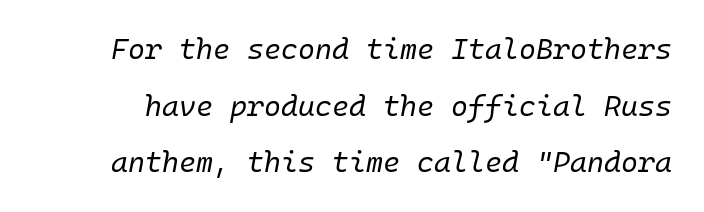
One glance says open: line gaps are wider than usual. Students, note that the glyphs here touch the page at normal intervals. Ink coverage per letter is moderate at most. Descenders are the only things crossing below the line. Slant detected: the letters are inclined.
